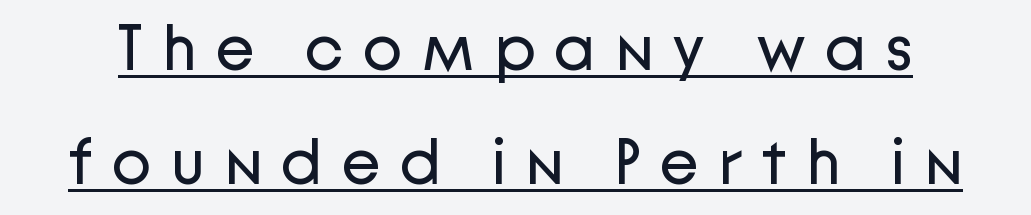
Q: Is the text bold? A: No.
Q: Is the text italic (slanted)? A: No, it is upright.
Q: Is the typeface a serif or a sans-serif typeface? A: Sans-serif.
Q: Is the text underlined? A: Yes.
Q: Is the spacing between letters normal or unusually wide? A: Unusually wide.
Q: Width (condensed, normal, or wide)? A: Normal.
Q: Stroke contrast? A: Low.
Q: x-height? A: Medium.
Q: Monospaced? A: No.
